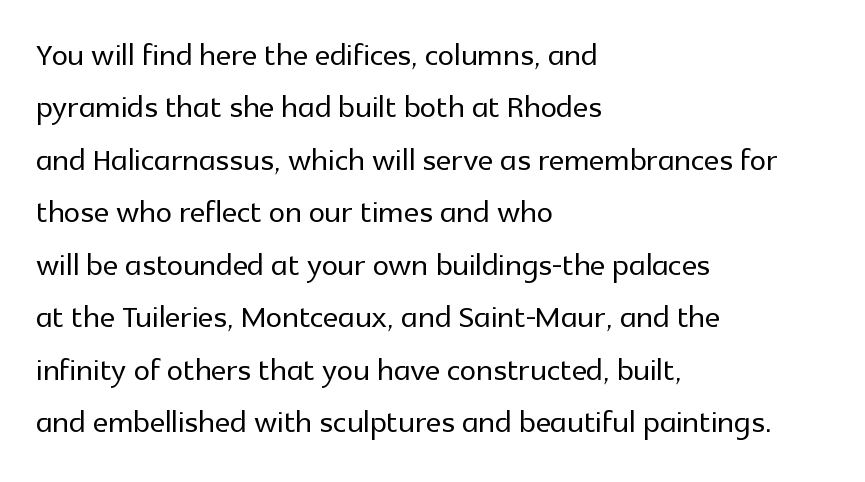
{"serif": "no", "italic": "no", "width": "normal", "x_height": "medium", "monospaced": "no", "underline": "no", "align": "left", "line_spacing": "normal", "line_spacing_ratio": 1.28, "letter_spacing": "normal", "letter_spacing_em": 0.0, "glyph_px": 41}
